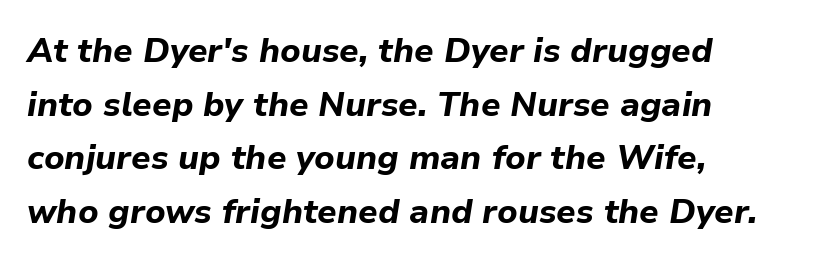
Q: Is the text bold? A: Yes.
Q: Is the text italic (slanted)? A: Yes, it leans right by about 9 degrees.
Q: Is the text underlined? A: No.
Q: How is the paragraph aligned? A: Left-aligned.
Q: Is the spacing between letters normal or unusually wide? A: Normal.
Q: Is the spacing between lines tight, normal or loose? A: Normal.
Q: Width (condensed, normal, or wide)? A: Normal.
Q: Stroke contrast? A: Low.
Q: x-height? A: Medium.
Q: Monospaced? A: No.
